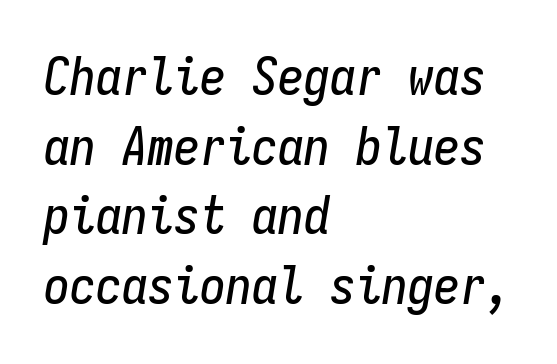
{"italic": "yes", "lean": "right", "slant_degrees": 9, "width": "condensed", "stroke_contrast": "low", "x_height": "medium", "monospaced": "yes", "underline": "no", "align": "left", "line_spacing": "normal", "line_spacing_ratio": 1.34, "letter_spacing": "normal", "letter_spacing_em": 0.0, "glyph_px": 52}
